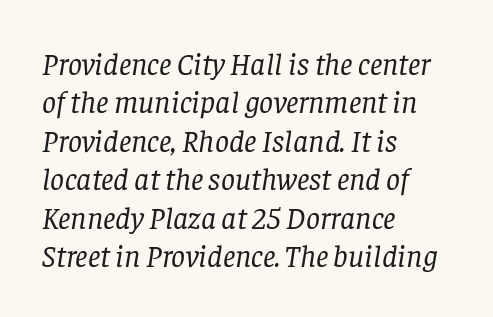
If you drew a line through each stem, it would be angled. The lines in this sample share a left origin and differ only in where they stop. Compared with a typical body face, this is equally light or lighter still. Is the letter spacing exaggerated? No — it looks like the ordinary default. Check where the strokes stop: tiny serifs finish them off. Glance below the letters and you will spot only blank space.
